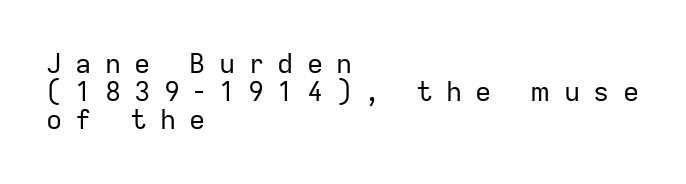
{"italic": "no", "bold": "no", "underline": "no", "align": "left", "line_spacing": "tight", "line_spacing_ratio": 1.04, "letter_spacing": "wide", "letter_spacing_em": 0.49, "glyph_px": 27}
